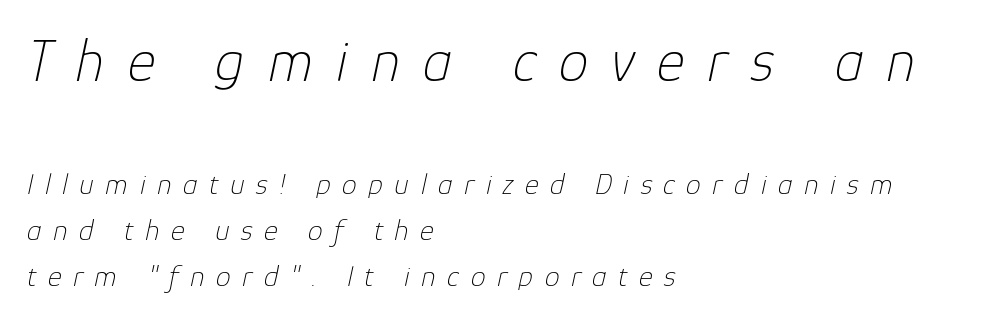
The image shows 60 px thin type, italic (leaning right); set left-aligned, normal line spacing (1.53x), unusually wide letter spacing (+0.38 em), not underlined; the first (top) block is 2.0x larger; low stroke contrast and a medium x-height.
